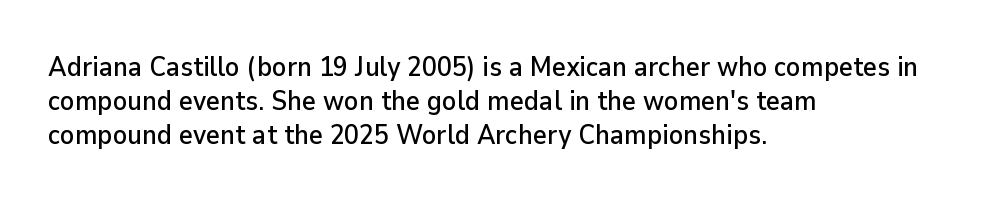
Q: Is the text italic (slanted)? A: No, it is upright.
Q: Is the text underlined? A: No.
Q: How is the paragraph aligned? A: Left-aligned.
Q: Is the spacing between letters normal or unusually wide? A: Normal.
Q: Is the spacing between lines tight, normal or loose? A: Normal.
